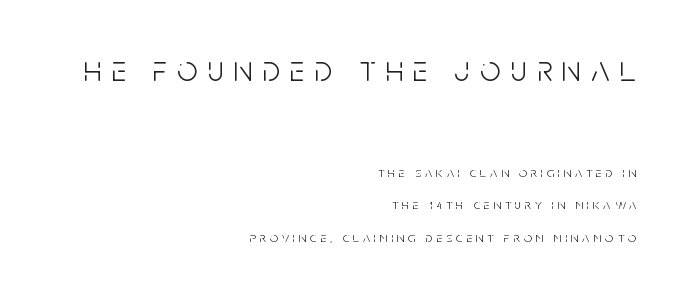
{"serif": "no", "italic": "no", "bold": "no", "weight": "light", "width": "condensed", "stroke_contrast": "low", "x_height": "large", "monospaced": "no", "underline": "no", "align": "right", "line_spacing": "loose", "line_spacing_ratio": 2.31, "letter_spacing": "wide", "letter_spacing_em": 0.28, "larger_block": "first", "size_ratio": 2.57, "glyph_px": 36}
